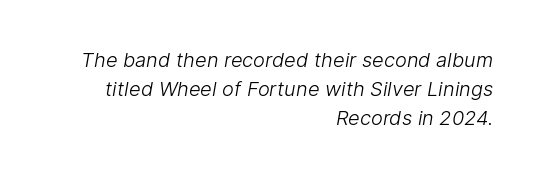
The weight would be labelled regular, book, light, or lighter still. Caption: standard tracking, unaltered. The passage is arranged like a letterhead date or caption credit — flush right. Words float on clear page, feet unadorned.
